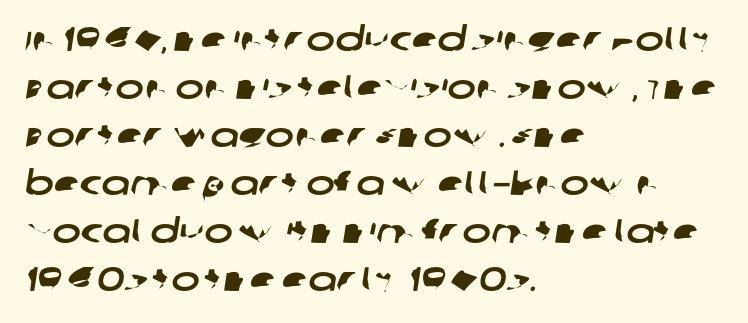
Decoration check: the copy has no underline. The characters display no serif detailing; their extremities are plain. Character widths vary here, with narrow letters taking less room than wide ones. The compositor pushed each line to the left boundary. Default kerning and tracking; the words read as compact shapes.
